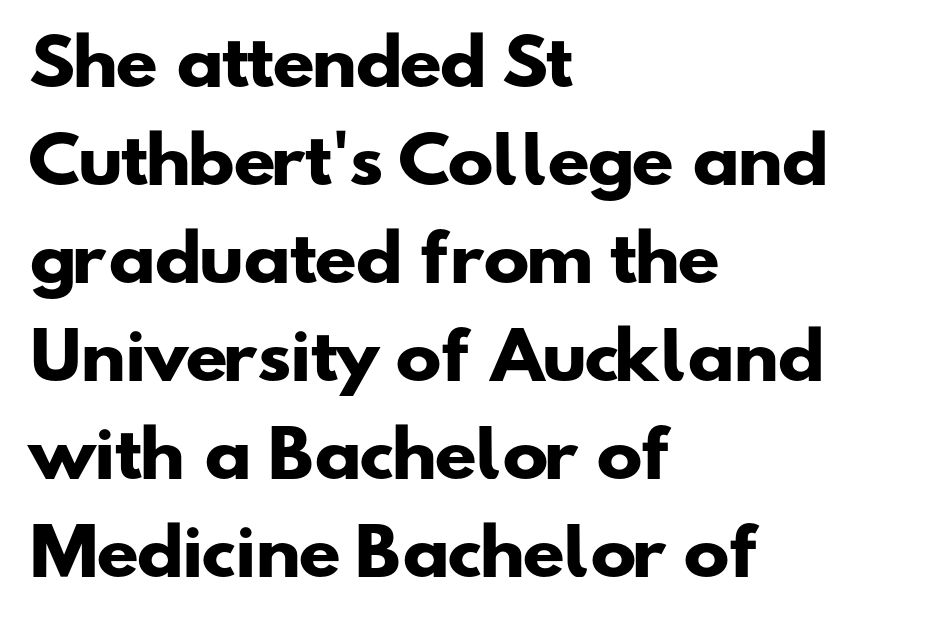
The rendering uses a bold face; every stroke is thick and dark. The letterforms sit shoulder to shoulder at normal distance. Casual observation: everything's shoved over to the left. Nothing sits at the stroke ends, so this counts as sans-serif. Summary of vertical rhythm: regular, with standard interline spacing.
